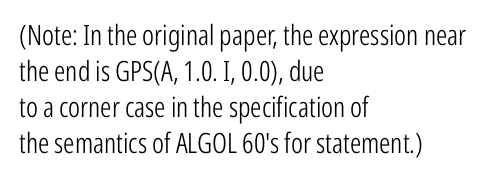
{"serif": "no", "italic": "no", "bold": "no", "weight": "light", "width": "condensed", "stroke_contrast": "low", "x_height": "medium", "monospaced": "no", "underline": "no", "align": "left", "line_spacing": "normal", "line_spacing_ratio": 1.28, "letter_spacing": "normal", "letter_spacing_em": 0.0, "glyph_px": 28}
